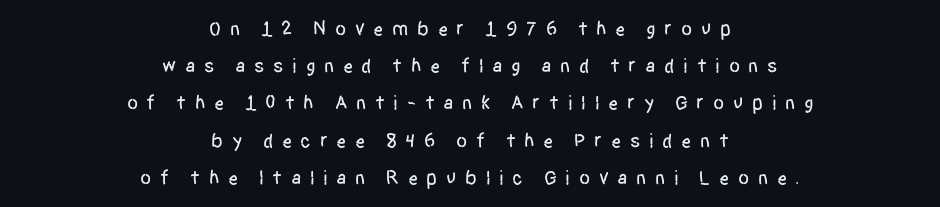
Q: Is the text italic (slanted)? A: No, it is upright.
Q: Is the text underlined? A: No.
Q: How is the paragraph aligned? A: Centered.
Q: Is the spacing between letters normal or unusually wide? A: Unusually wide.
